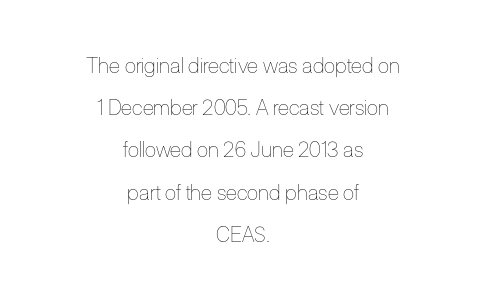
The image shows 21 px text type, upright; set centered, loose line spacing (2.01x), normal letter spacing, not underlined.
